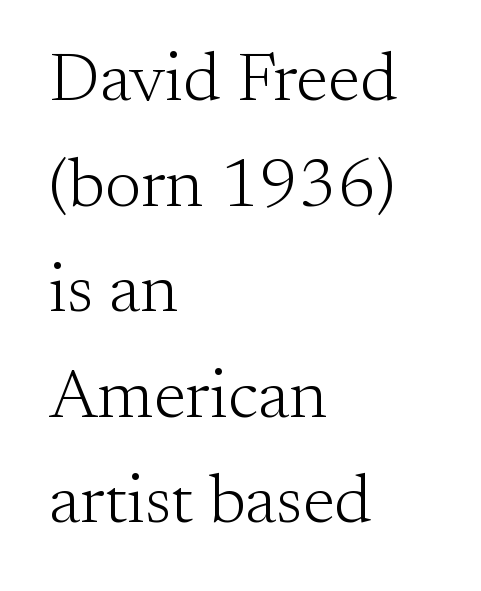
The image shows 69 px light serif type, upright; set left-aligned, normal line spacing (1.53x), normal letter spacing, not underlined; medium stroke contrast and a small x-height.
